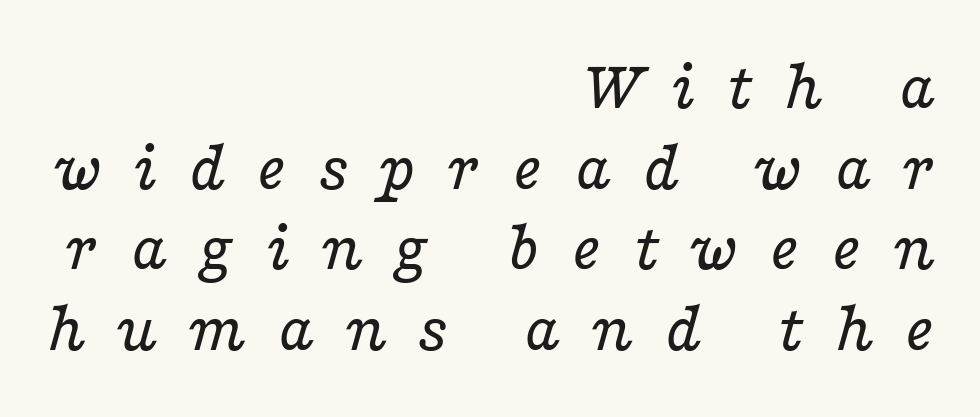
The image shows 72 px regular-weight, wide serif type, italic (leaning right); set right-aligned, tight line spacing (1.12x), unusually wide letter spacing (+0.42 em), not underlined; low stroke contrast and a medium x-height.
